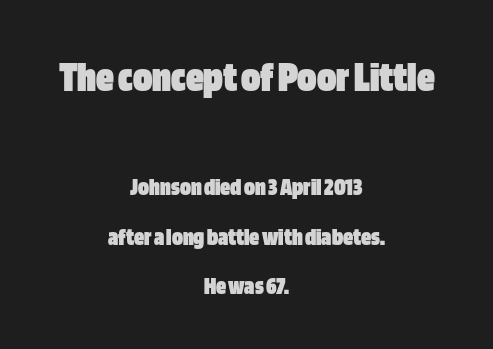
{"serif": "no", "italic": "no", "bold": "yes", "weight": "heavy", "width": "condensed", "stroke_contrast": "low", "x_height": "large", "monospaced": "no", "underline": "no", "align": "center", "line_spacing": "loose", "line_spacing_ratio": 1.99, "letter_spacing": "normal", "letter_spacing_em": 0.0, "larger_block": "first", "size_ratio": 1.76, "glyph_px": 44}
